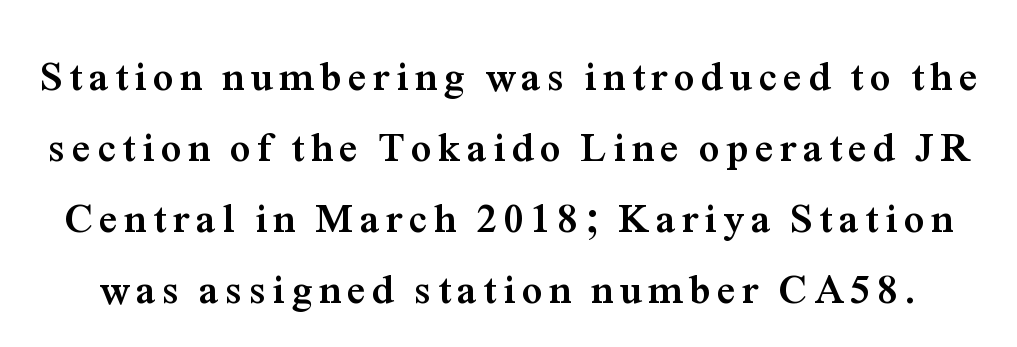
The image shows 41 px semibold serif type, upright; set line spacing 1.73x, not underlined; medium stroke contrast and a medium x-height.
